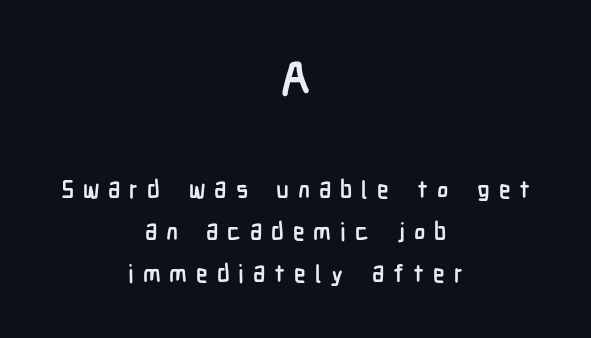
The image shows 49 px semibold, condensed sans-serif type, upright; set centered, line spacing 1.75x, unusually wide letter spacing (+0.37 em), not underlined; the first (top) block is 2.04x larger; low stroke contrast and a medium x-height.
